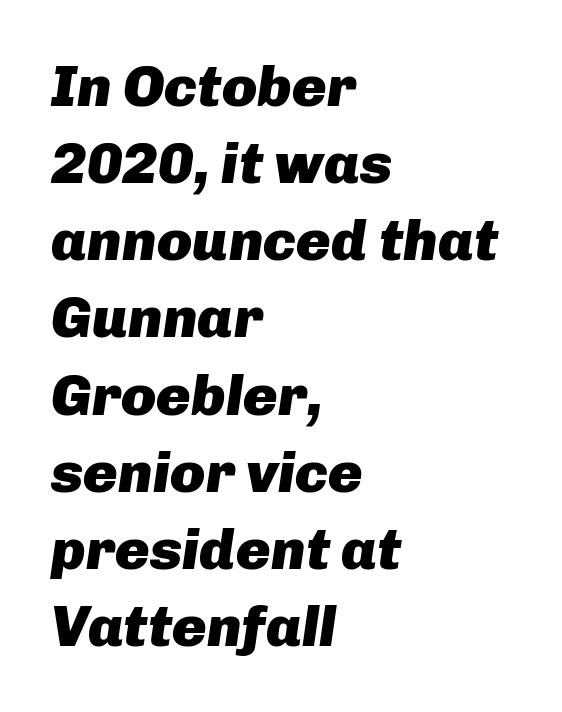
Q: Is the text bold? A: Yes.
Q: Is the text italic (slanted)? A: Yes, it leans right by about 8 degrees.
Q: Is the text underlined? A: No.
Q: How is the paragraph aligned? A: Left-aligned.
Q: Is the spacing between letters normal or unusually wide? A: Normal.
Q: Is the spacing between lines tight, normal or loose? A: Normal.
Q: Width (condensed, normal, or wide)? A: Normal.
Q: Stroke contrast? A: Low.
Q: x-height? A: Medium.
Q: Monospaced? A: No.
